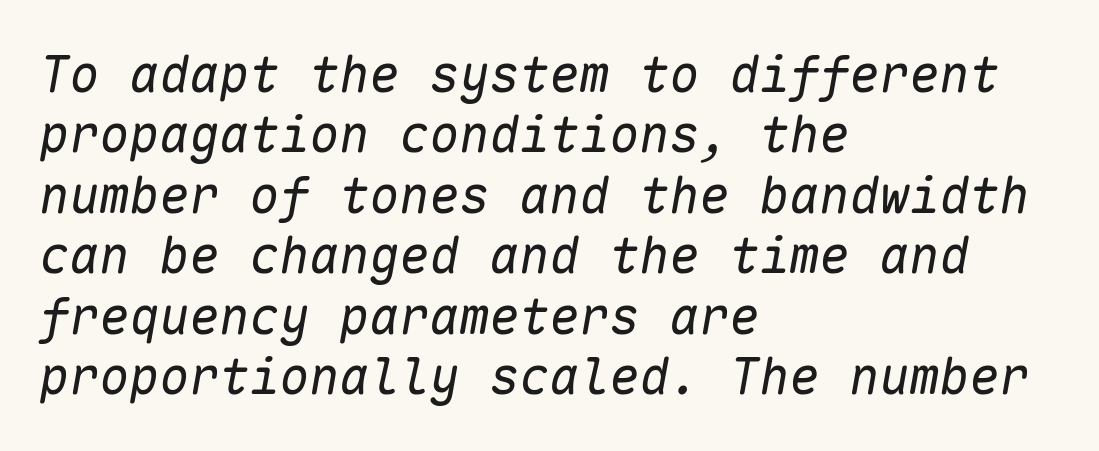
Q: Is the text bold? A: No.
Q: Is the text italic (slanted)? A: Yes, it leans right by about 10 degrees.
Q: Is the text underlined? A: No.
Q: How is the paragraph aligned? A: Left-aligned.
Q: Is the spacing between letters normal or unusually wide? A: Normal.
Q: Width (condensed, normal, or wide)? A: Normal.
Q: Stroke contrast? A: Low.
Q: x-height? A: Medium.
Q: Monospaced? A: Yes.
